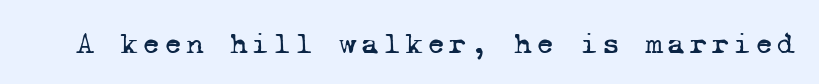
This rendering employs a face with finishing strokes, i.e., a serif. Anything drawn beneath the words? Only blank space. Heaviness? Minimal to ordinary, like unemphasized prose. Spacing verdict: monospaced, one width for all characters.
